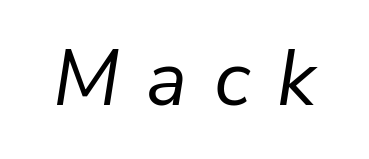
The type is letterspaced generously, with wide tracking. The gap between lines stays unmarked. Bold? No — there's no thickening of the strokes. Note the varied advance widths — an 'i' is clearly narrower than an 'm'.
